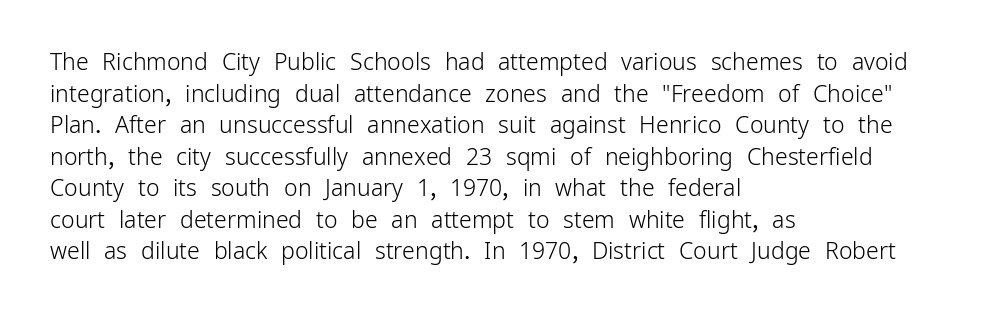
{"italic": "no", "bold": "no", "underline": "no", "align": "left", "line_spacing": "normal", "line_spacing_ratio": 1.37, "letter_spacing": "normal", "letter_spacing_em": 0.0, "glyph_px": 23}
